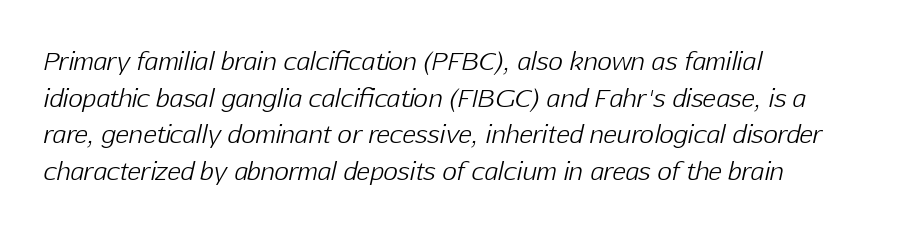
Words appear dense and cohesive because spacing is normal. The ragged edge is on the right, which tells us the setting is flush left. If you drew a line through each stem, it would be angled. A light-to-regular cut is what we see here.
